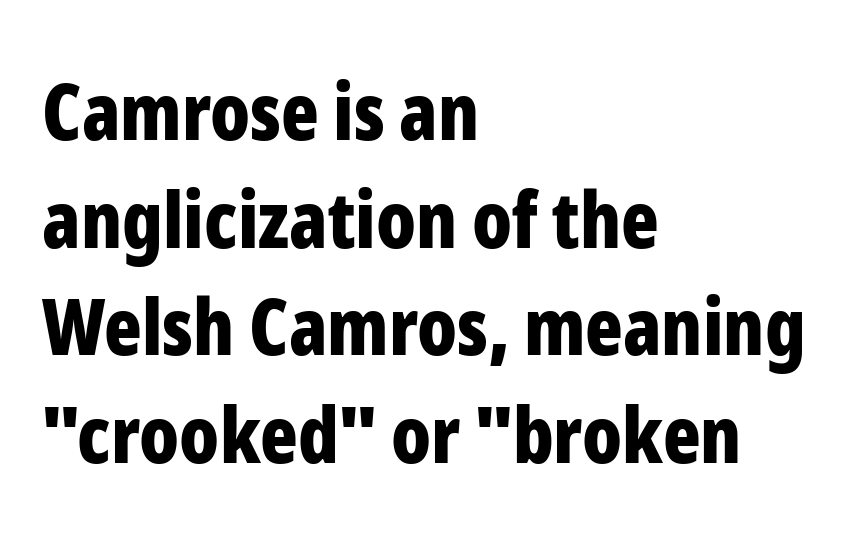
The image shows 78 px bold, condensed sans-serif type, upright; set left-aligned, normal line spacing (1.38x), normal letter spacing, not underlined; low stroke contrast and a medium x-height.
